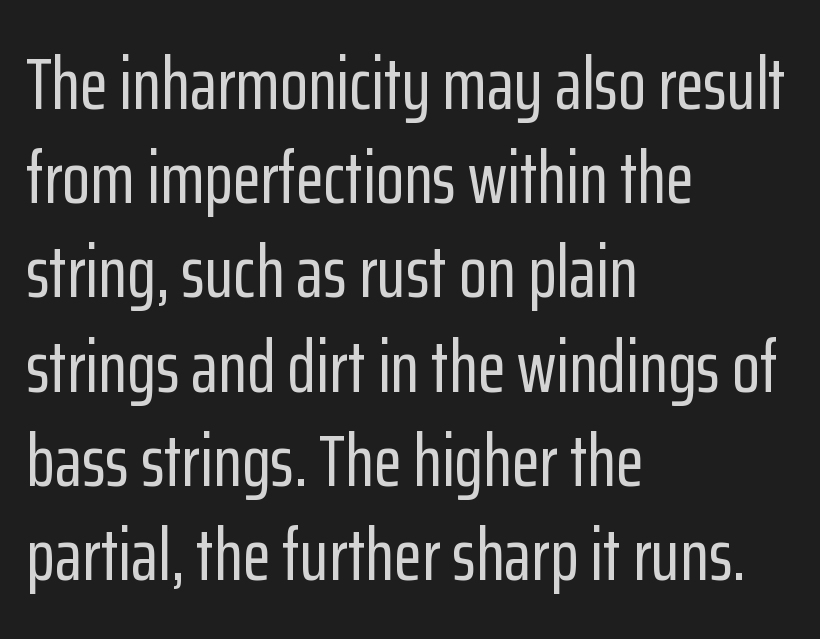
The image shows 73 px condensed sans-serif type, upright; set left-aligned, normal line spacing (1.29x), normal letter spacing, not underlined; low stroke contrast and a medium x-height.
